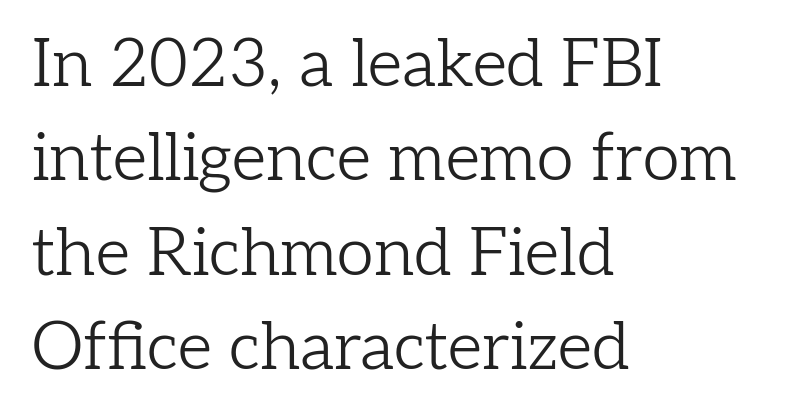
You could not count columns in this text — the font is proportionally spaced. Weight: in the light-to-regular range. Teacher's note: observe the even left margin — that is flush-left alignment. The space between consecutive lines is moderate. You could call the tracking neutral — neither tight nor loose. Descenders are the only things crossing below the line.
